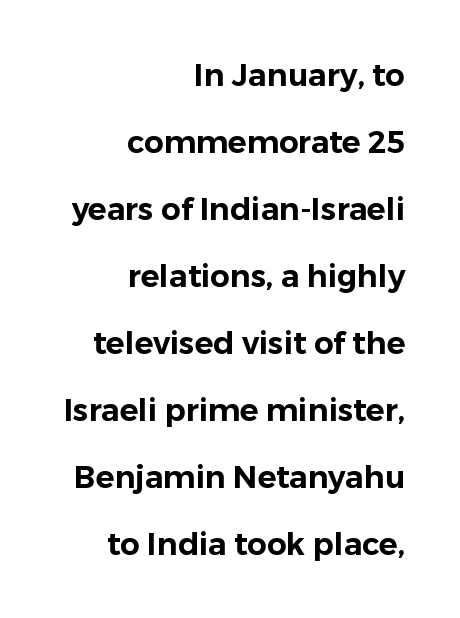
Q: Is the text italic (slanted)? A: No, it is upright.
Q: Is the typeface a serif or a sans-serif typeface? A: Sans-serif.
Q: Is the text underlined? A: No.
Q: How is the paragraph aligned? A: Right-aligned.
Q: Is the spacing between letters normal or unusually wide? A: Normal.
Q: Is the spacing between lines tight, normal or loose? A: Loose.
Q: Width (condensed, normal, or wide)? A: Normal.
Q: Stroke contrast? A: Low.
Q: x-height? A: Medium.
Q: Monospaced? A: No.
